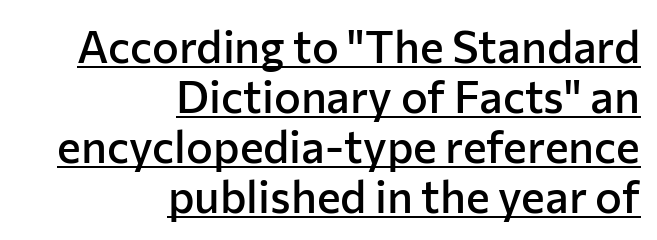
{"serif": "no", "italic": "no", "bold": "semi", "weight": "semibold", "width": "normal", "stroke_contrast": "low", "x_height": "medium", "monospaced": "no", "underline": "yes", "align": "right", "line_spacing": "tight", "line_spacing_ratio": 1.11, "letter_spacing": "normal", "letter_spacing_em": 0.0, "glyph_px": 45}
